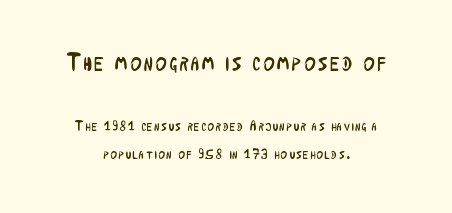
It's the straight-up-and-down kind of type. Size contrast runs from large at the top to small at the bottom. Line spacing here is loose. The specimen omits any rule beneath the text block's lines. Nothing heavy about these letters — not bold at all. Each line is balanced around a shared central axis.
